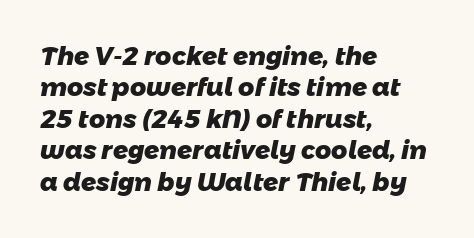
{"bold": "yes", "underline": "no", "align": "left", "line_spacing": "normal", "line_spacing_ratio": 1.26, "letter_spacing": "normal", "letter_spacing_em": 0.0, "glyph_px": 25}
